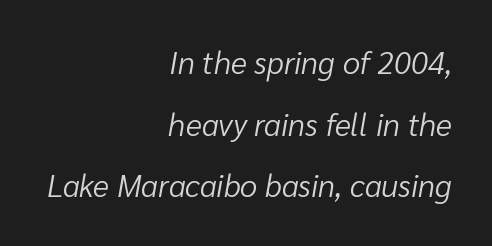
The weight tops out at a normal text grade. The typography opts for an oblique posture over an upright one. A flush-right, rag-left setting is used for this passage. Compared with typical paragraphs, the rows here are farther apart. Students, note that the glyphs here touch the page at normal intervals. The zone under the glyphs is completely vacant.
